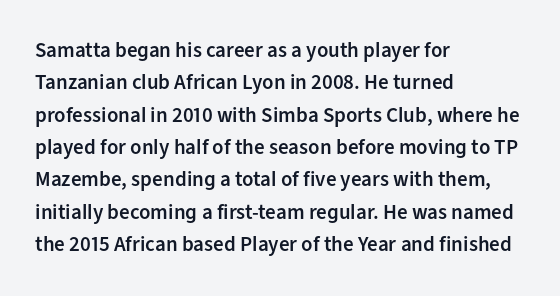
{"italic": "no", "bold": "semi", "underline": "no", "align": "left", "line_spacing": "normal", "line_spacing_ratio": 1.54, "letter_spacing": "normal", "letter_spacing_em": 0.0, "glyph_px": 21}
